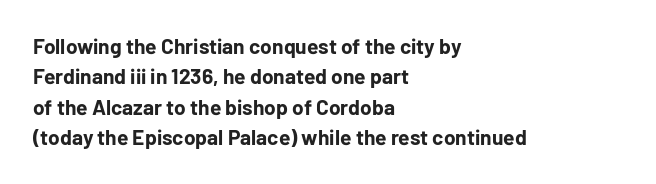
The image shows 21 px bold type, upright; set left-aligned, normal line spacing (1.45x), normal letter spacing, not underlined.
